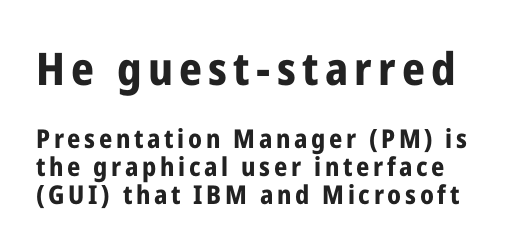
{"serif": "no", "italic": "no", "bold": "yes", "weight": "bold", "width": "condensed", "stroke_contrast": "low", "x_height": "medium", "monospaced": "no", "underline": "no", "line_spacing": "tight", "line_spacing_ratio": 1.07, "larger_block": "first", "size_ratio": 1.73, "glyph_px": 45}
